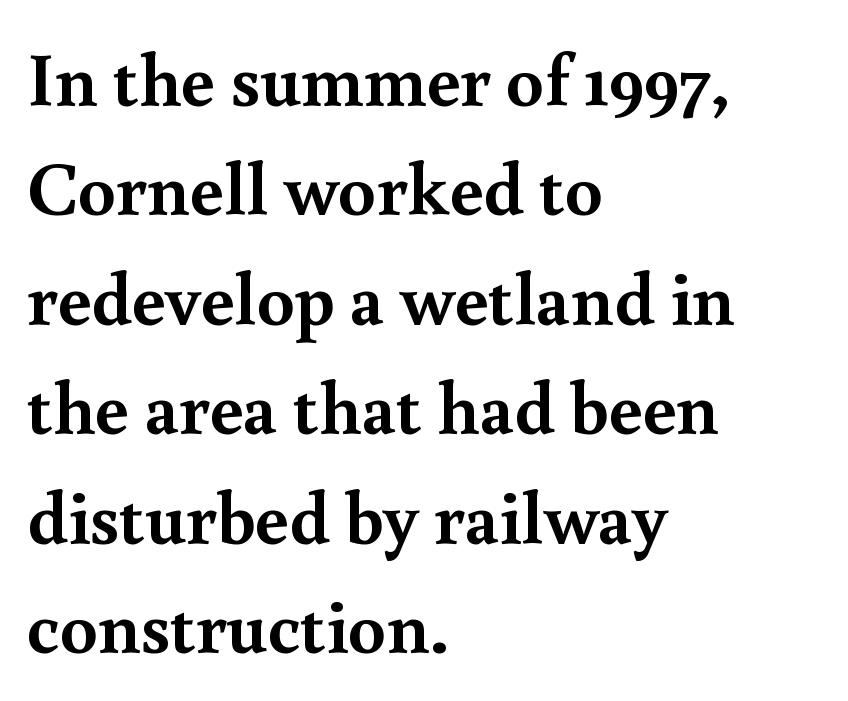
{"serif": "yes", "italic": "no", "bold": "yes", "weight": "semibold", "width": "normal", "x_height": "small", "monospaced": "no", "underline": "no", "align": "left", "line_spacing": "normal", "line_spacing_ratio": 1.46, "letter_spacing": "normal", "letter_spacing_em": 0.0, "glyph_px": 75}
